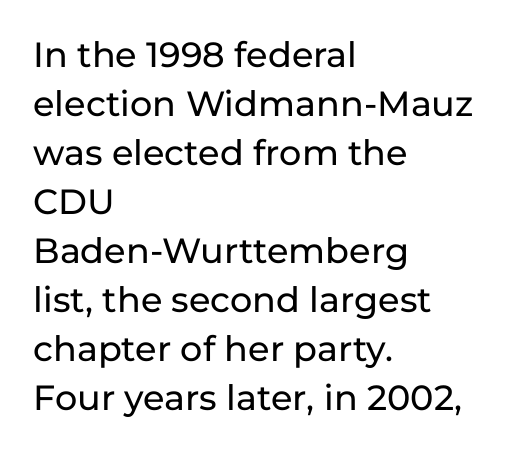
Q: Is the text italic (slanted)? A: No, it is upright.
Q: Is the typeface a serif or a sans-serif typeface? A: Sans-serif.
Q: Is the text underlined? A: No.
Q: How is the paragraph aligned? A: Left-aligned.
Q: Is the spacing between letters normal or unusually wide? A: Normal.
Q: Is the spacing between lines tight, normal or loose? A: Normal.
Q: Width (condensed, normal, or wide)? A: Normal.
Q: Stroke contrast? A: Low.
Q: x-height? A: Medium.
Q: Monospaced? A: No.
